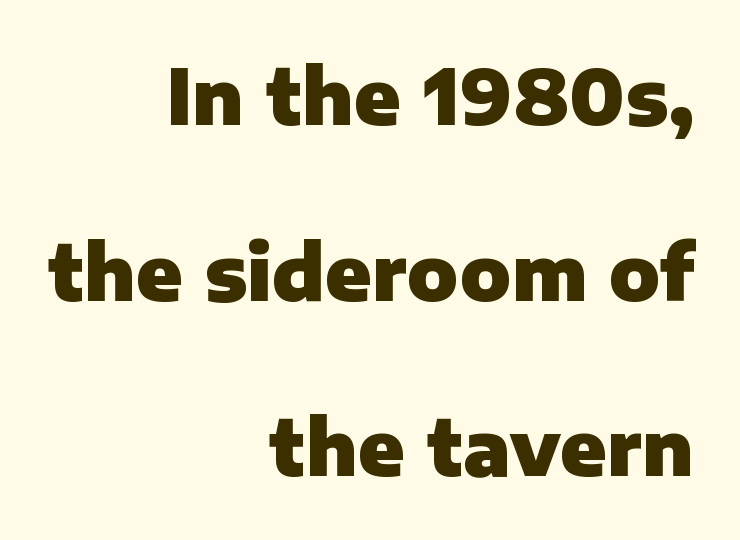
The image shows 76 px heavy sans-serif type, upright; set right-aligned, loose line spacing (2.31x), normal letter spacing, not underlined; low stroke contrast and a medium x-height.
